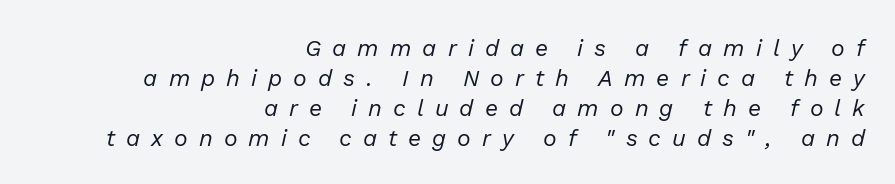
The rendering inserts visible extra space after every character. Nobody drew a line under any word here. An italicized treatment has been applied to the whole sample. Summary of vertical rhythm: regular, with standard interline spacing.
